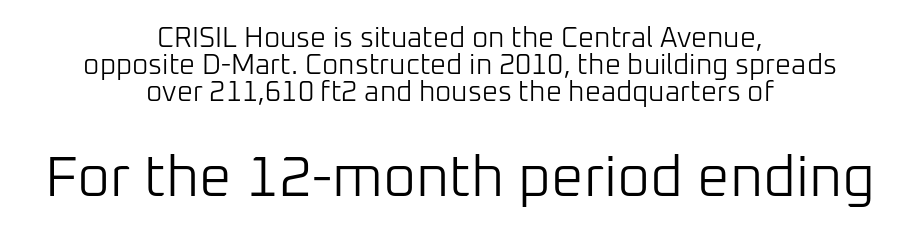
Q: Is the text bold? A: No.
Q: Is the text italic (slanted)? A: No, it is upright.
Q: Is the typeface a serif or a sans-serif typeface? A: Sans-serif.
Q: Is the text underlined? A: No.
Q: How is the paragraph aligned? A: Centered.
Q: Is the spacing between letters normal or unusually wide? A: Normal.
Q: Is the spacing between lines tight, normal or loose? A: Tight.
Q: Which block of text is set in a larger size, the first (top) or the second (bottom)? A: The second (bottom) one.
Q: Width (condensed, normal, or wide)? A: Normal.
Q: Stroke contrast? A: Low.
Q: x-height? A: Medium.
Q: Monospaced? A: No.
